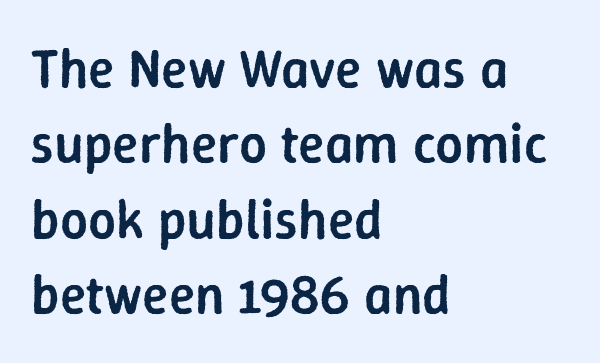
The face used here is proportionally spaced, like ordinary book or web type. Line beginnings align vertically; line endings do not. This is moderately heavy type, rendered in semibold. Any mark beneath the type? The region is blank.
